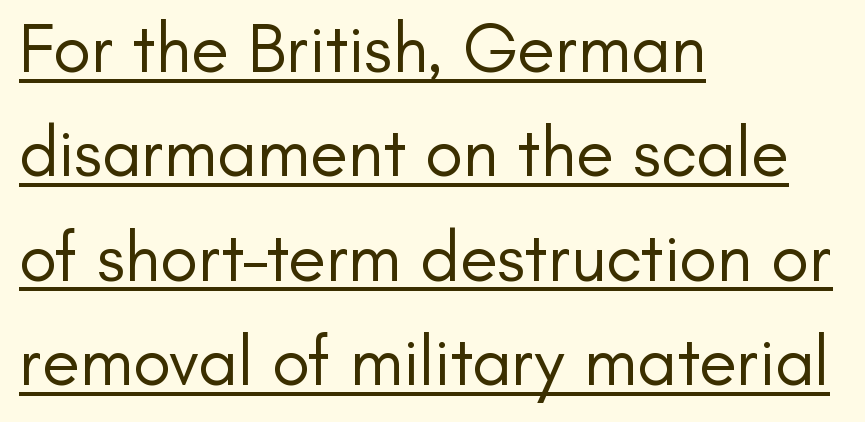
{"serif": "no", "italic": "no", "bold": "no", "weight": "regular", "width": "normal", "stroke_contrast": "low", "x_height": "small", "monospaced": "no", "underline": "yes", "align": "left", "line_spacing": "normal", "line_spacing_ratio": 1.49, "letter_spacing": "normal", "letter_spacing_em": 0.0, "glyph_px": 70}
